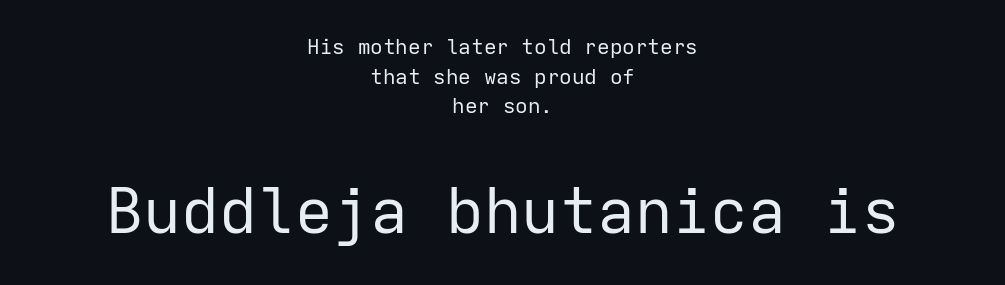
{"serif": "no", "italic": "no", "bold": "no", "weight": "regular", "width": "normal", "stroke_contrast": "low", "x_height": "medium", "monospaced": "yes", "underline": "no", "align": "center", "line_spacing": "normal", "line_spacing_ratio": 1.41, "letter_spacing": "normal", "letter_spacing_em": 0.0, "larger_block": "second", "size_ratio": 3.0, "glyph_px": 63}
